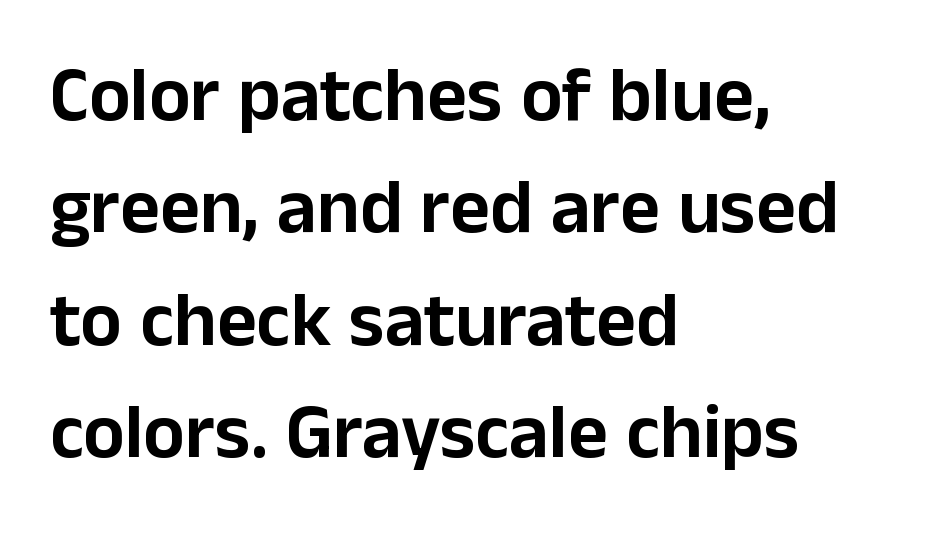
{"serif": "no", "italic": "no", "width": "normal", "stroke_contrast": "low", "x_height": "medium", "monospaced": "no", "underline": "no", "align": "left", "line_spacing": "normal", "line_spacing_ratio": 1.46, "letter_spacing": "normal", "letter_spacing_em": 0.0, "glyph_px": 77}
